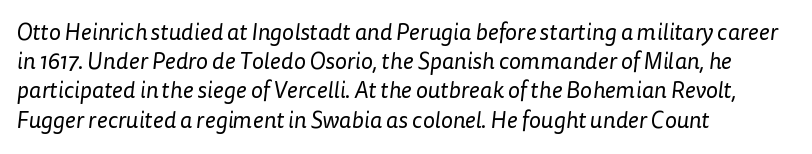
The image shows 23 px text type; set left-aligned, normal line spacing (1.27x), normal letter spacing, not underlined.
